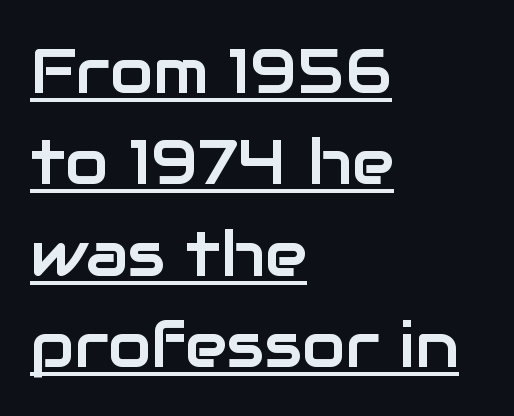
Glance below the letters and you will spot a drawn line. The paragraph shown leans on its left margin. This sample keeps an unexceptional amount of space between lines. Letterform terminals end flat and unadorned throughout the passage.
